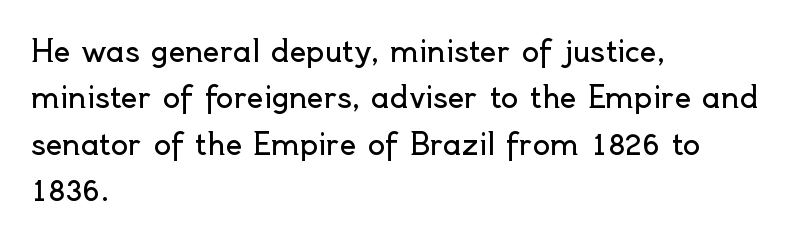
The image shows 29 px regular-weight sans-serif type, upright; set left-aligned, normal line spacing (1.6x), normal letter spacing, not underlined; a small x-height.
